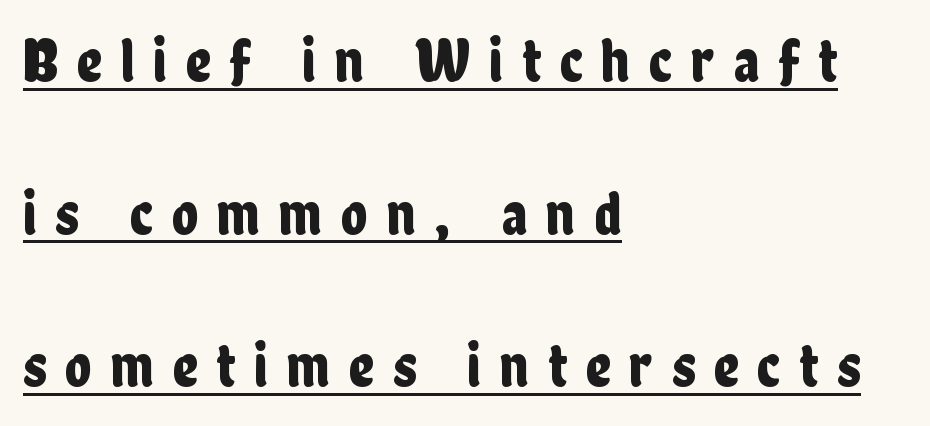
{"serif": "no", "italic": "no", "width": "condensed", "stroke_contrast": "low", "x_height": "medium", "monospaced": "no", "underline": "yes", "align": "left", "line_spacing": "loose", "line_spacing_ratio": 2.46, "letter_spacing": "wide", "letter_spacing_em": 0.3, "glyph_px": 62}
